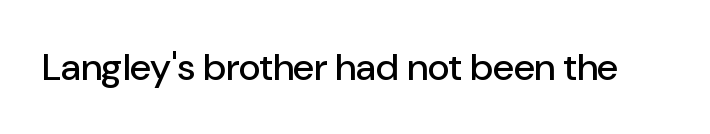
{"serif": "no", "italic": "no", "width": "normal", "stroke_contrast": "low", "x_height": "medium", "monospaced": "no", "underline": "no", "letter_spacing": "normal", "letter_spacing_em": 0.0, "glyph_px": 38}
